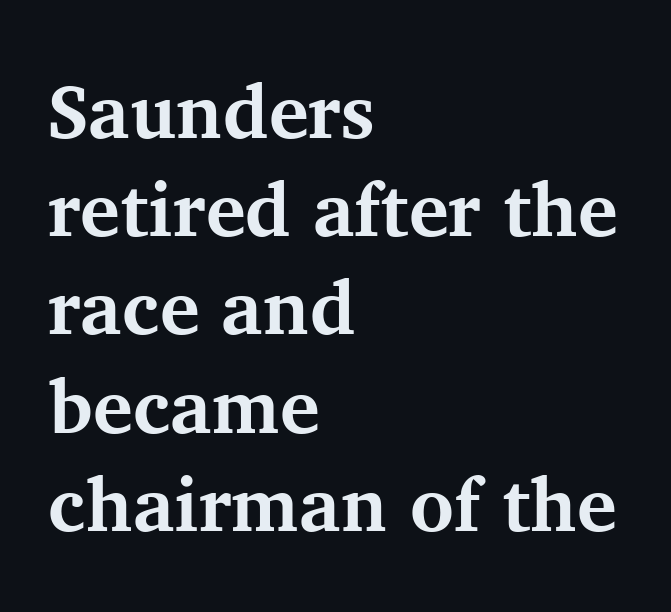
Q: Is the text bold? A: Yes.
Q: Is the text italic (slanted)? A: No, it is upright.
Q: Is the typeface a serif or a sans-serif typeface? A: Serif.
Q: Is the text underlined? A: No.
Q: How is the paragraph aligned? A: Left-aligned.
Q: Is the spacing between letters normal or unusually wide? A: Normal.
Q: Is the spacing between lines tight, normal or loose? A: Normal.
Q: Width (condensed, normal, or wide)? A: Normal.
Q: Stroke contrast? A: Medium.
Q: x-height? A: Medium.
Q: Monospaced? A: No.
